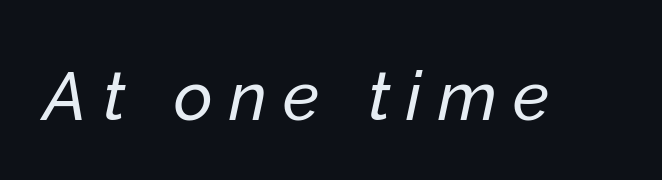
The image shows 67 px text type, italic (leaning right); set unusually wide letter spacing (+0.24 em), not underlined; low stroke contrast and a medium x-height.
